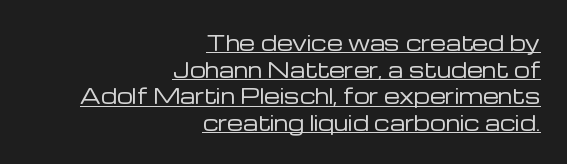
Nothing unusual about the tracking: characters are spaced as the font intends. No chunkiness to these letters — they're not bold. The paragraph shown leans on its right margin. A baseline rule has been typeset under these characters.
